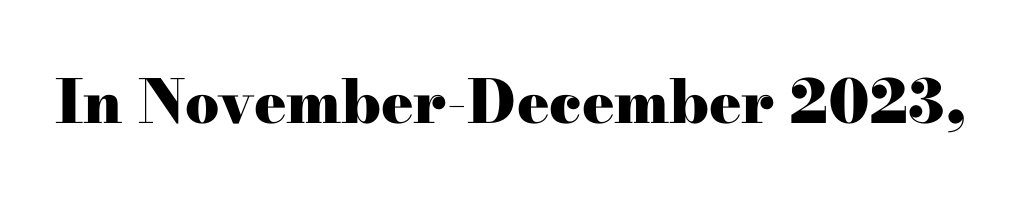
The image shows 60 px heavy, wide serif type, upright; set normal letter spacing, not underlined; high stroke contrast and a small x-height.
